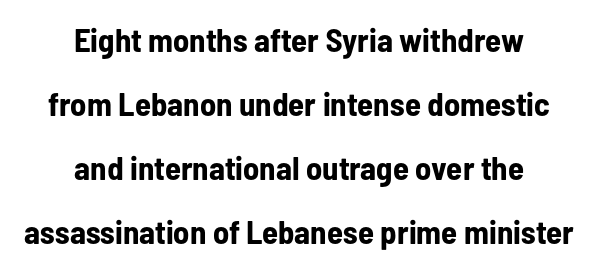
The image shows 33 px bold, condensed sans-serif type, upright; set centered, loose line spacing (1.94x), normal letter spacing, not underlined; low stroke contrast and a medium x-height.
